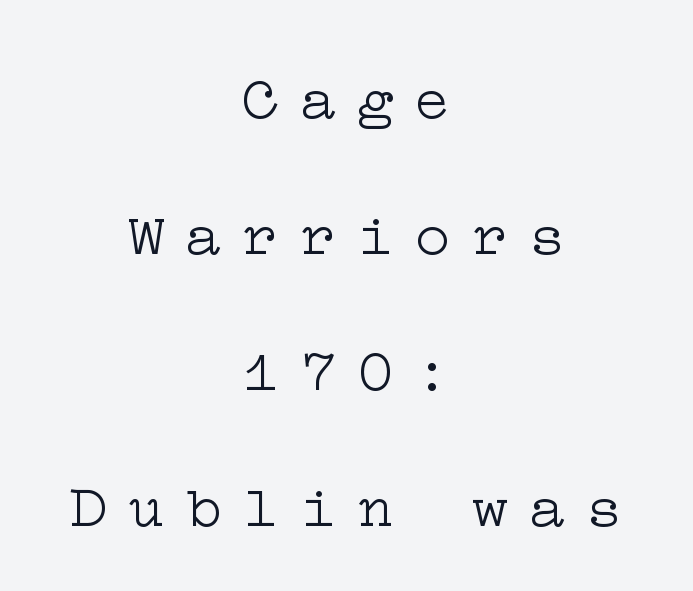
Is this a sans? No — the strokes have serifs. In terms of leading, this rendering errs on the spacious side. One-word summary of the alignment: center. Each word looks stretched out because of the extra space between its letters. Summary of weight: not heavy and not bold. This sample uses an upright cut, with every glyph sitting square on the baseline.
